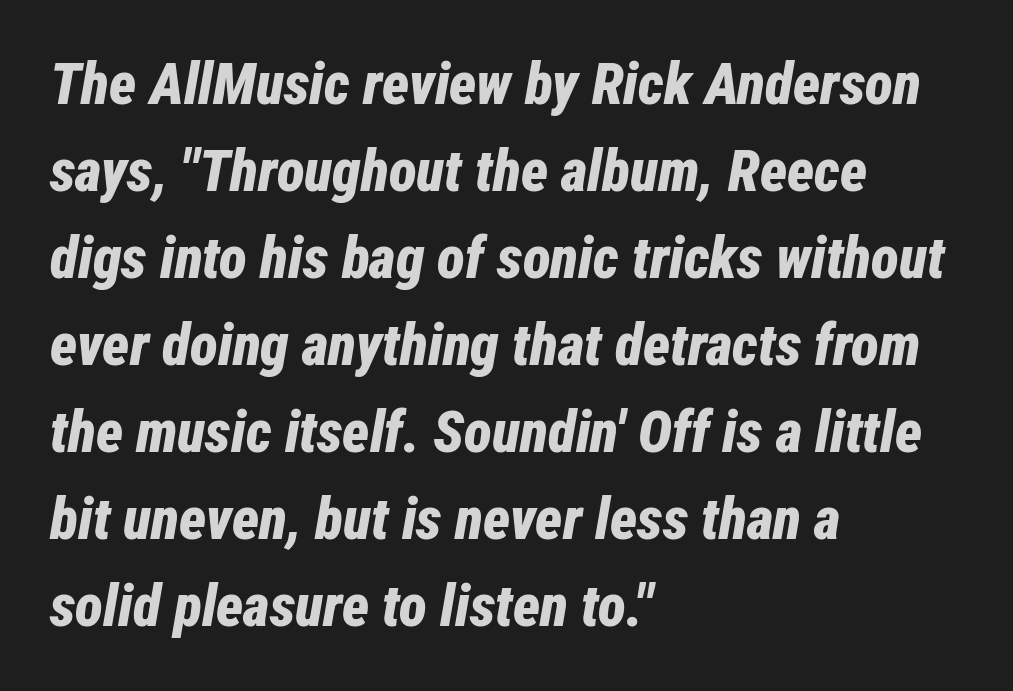
{"italic": "yes", "lean": "right", "slant_degrees": 12, "bold": "yes", "weight": "bold", "width": "condensed", "stroke_contrast": "low", "x_height": "medium", "monospaced": "no", "underline": "no", "align": "left", "line_spacing": "normal", "line_spacing_ratio": 1.5, "letter_spacing": "normal", "letter_spacing_em": 0.0, "glyph_px": 58}
